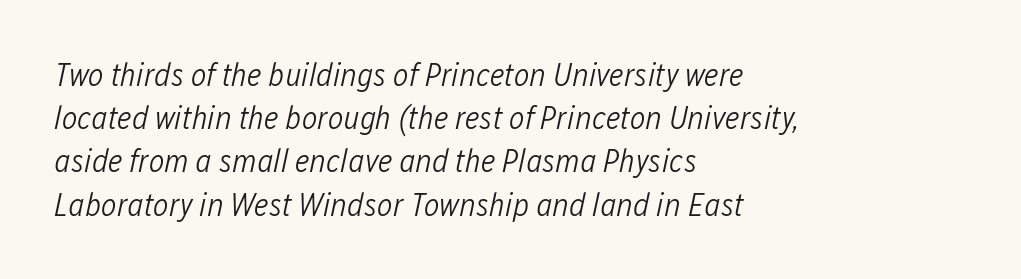
{"italic": "yes", "lean": "right", "slant_degrees": 12, "bold": "no", "weight": "light", "width": "condensed", "stroke_contrast": "low", "x_height": "medium", "monospaced": "no", "underline": "no", "align": "left", "line_spacing": "normal", "line_spacing_ratio": 1.31, "letter_spacing": "normal", "letter_spacing_em": 0.0, "glyph_px": 33}
